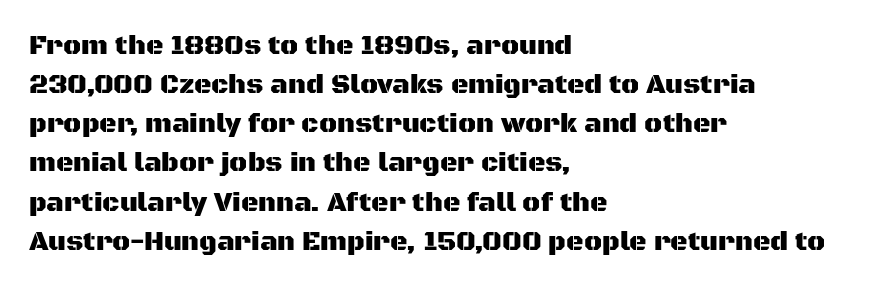
Q: Is the text italic (slanted)? A: No, it is upright.
Q: Is the text underlined? A: No.
Q: How is the paragraph aligned? A: Left-aligned.
Q: Is the spacing between letters normal or unusually wide? A: Normal.
Q: Is the spacing between lines tight, normal or loose? A: Normal.
